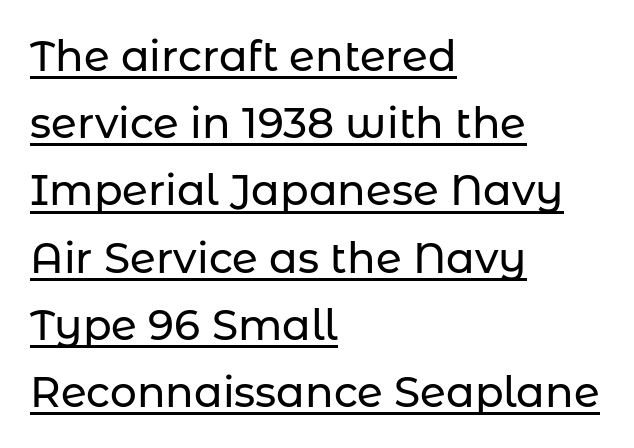
{"serif": "no", "italic": "no", "width": "normal", "stroke_contrast": "low", "x_height": "medium", "monospaced": "no", "underline": "yes", "align": "left", "line_spacing": "normal", "line_spacing_ratio": 1.6, "letter_spacing": "normal", "letter_spacing_em": 0.0, "glyph_px": 42}
